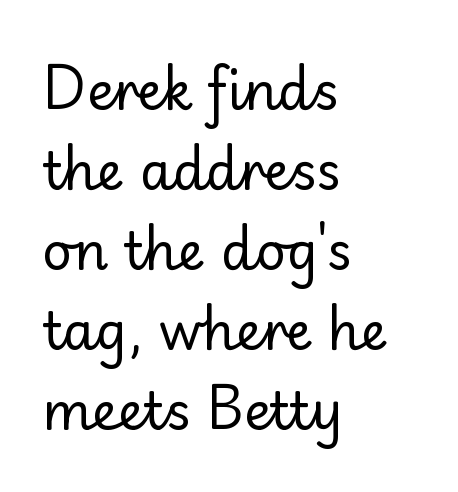
Caption: standard tracking, unaltered. The block of text has a typical density, with ordinary space between rows. The type family on display is of the sans-serif kind. Is the block centered? No — it sits flush against the left margin. The typesetting does not lean heavy: it is not bold. The face used here is proportionally spaced, like ordinary book or web type.
